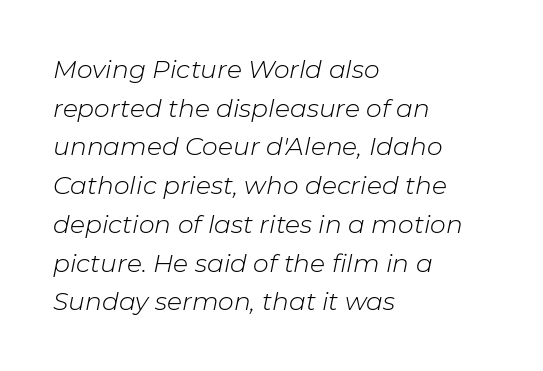
{"italic": "yes", "lean": "right", "slant_degrees": 11, "bold": "no", "underline": "no", "align": "left", "line_spacing": "normal", "line_spacing_ratio": 1.55, "letter_spacing": "normal", "letter_spacing_em": 0.0, "glyph_px": 25}
